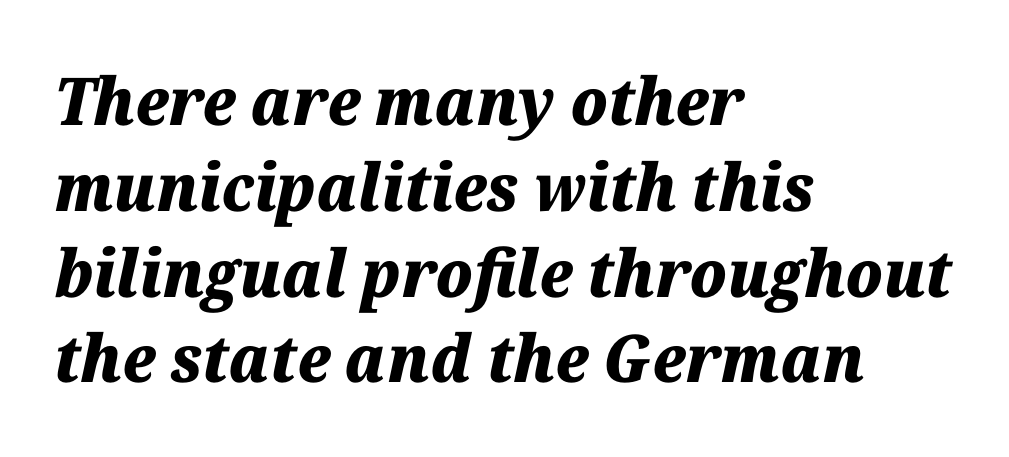
{"italic": "yes", "lean": "right", "slant_degrees": 12, "bold": "yes", "weight": "heavy", "width": "normal", "stroke_contrast": "medium", "x_height": "medium", "monospaced": "no", "underline": "no", "align": "left", "line_spacing": "normal", "line_spacing_ratio": 1.3, "letter_spacing": "normal", "letter_spacing_em": 0.0, "glyph_px": 66}
